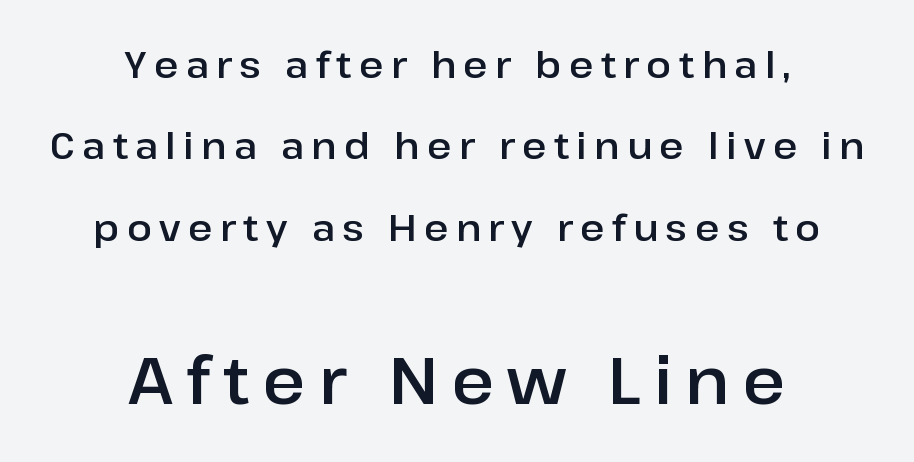
{"serif": "no", "italic": "no", "width": "normal", "stroke_contrast": "low", "x_height": "medium", "monospaced": "no", "underline": "no", "align": "center", "line_spacing": "loose", "line_spacing_ratio": 2.2, "letter_spacing": "wide", "letter_spacing_em": 0.2, "larger_block": "second", "size_ratio": 1.76, "glyph_px": 65}
